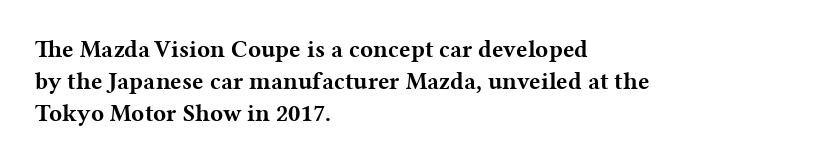
Q: Is the text bold? A: Yes.
Q: Is the text italic (slanted)? A: No, it is upright.
Q: Is the text underlined? A: No.
Q: How is the paragraph aligned? A: Left-aligned.
Q: Is the spacing between letters normal or unusually wide? A: Normal.
Q: Is the spacing between lines tight, normal or loose? A: Normal.
